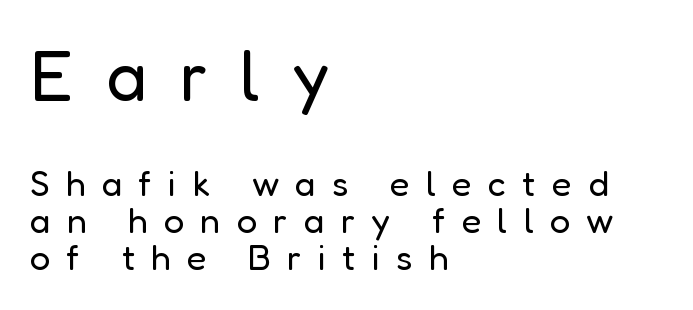
{"serif": "no", "italic": "no", "bold": "no", "weight": "regular", "width": "normal", "stroke_contrast": "low", "x_height": "medium", "monospaced": "no", "underline": "no", "align": "left", "line_spacing": "tight", "line_spacing_ratio": 1.03, "letter_spacing": "wide", "letter_spacing_em": 0.45, "larger_block": "first", "size_ratio": 1.97, "glyph_px": 71}
